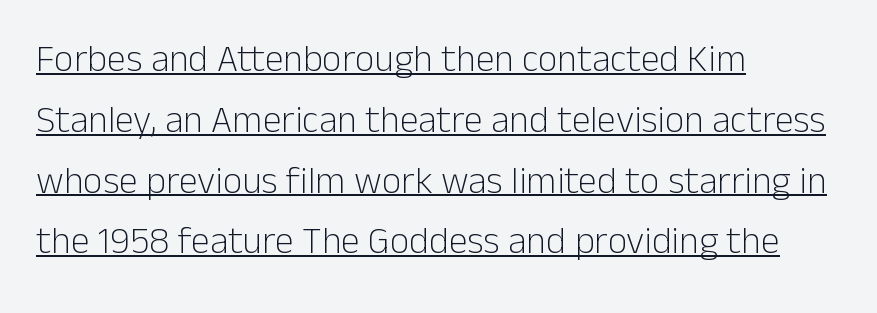
{"serif": "no", "italic": "no", "bold": "no", "weight": "light", "width": "normal", "stroke_contrast": "low", "x_height": "medium", "monospaced": "no", "underline": "yes", "align": "left", "line_spacing": "normal", "line_spacing_ratio": 1.6, "letter_spacing": "normal", "letter_spacing_em": 0.0, "glyph_px": 38}
